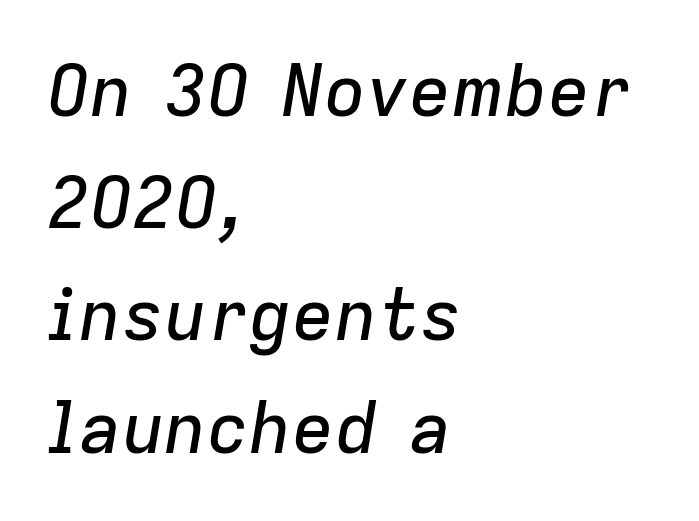
{"italic": "yes", "lean": "right", "slant_degrees": 9, "width": "normal", "stroke_contrast": "low", "x_height": "medium", "monospaced": "no", "underline": "no", "align": "left", "line_spacing": "normal", "line_spacing_ratio": 1.58, "letter_spacing": "normal", "letter_spacing_em": 0.0, "glyph_px": 71}
